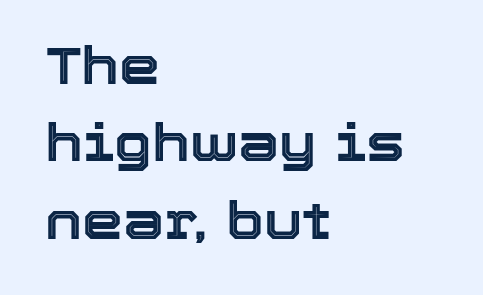
{"italic": "no", "width": "normal", "x_height": "medium", "monospaced": "no", "underline": "no", "align": "left", "line_spacing": "normal", "line_spacing_ratio": 1.49, "letter_spacing": "normal", "letter_spacing_em": 0.0, "glyph_px": 52}
